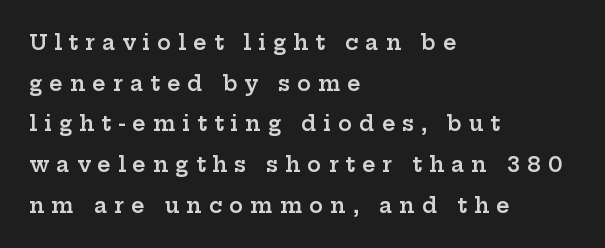
The letters stand straight up with perfectly vertical stems. One glance says open: line gaps are wider than usual. A classic flush-left, rag-right setting is used for this passage. The font is running at a semibold setting, under full bold. Check under the words: just untouched page.
